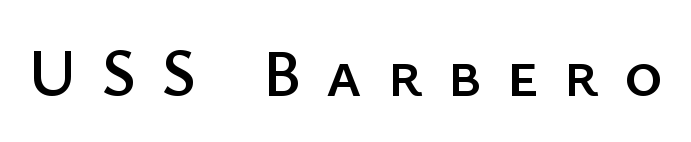
Q: Is the text italic (slanted)? A: No, it is upright.
Q: Is the typeface a serif or a sans-serif typeface? A: Sans-serif.
Q: Is the text underlined? A: No.
Q: Is the spacing between letters normal or unusually wide? A: Unusually wide.
Q: Width (condensed, normal, or wide)? A: Normal.
Q: Stroke contrast? A: Low.
Q: x-height? A: Medium.
Q: Monospaced? A: No.
